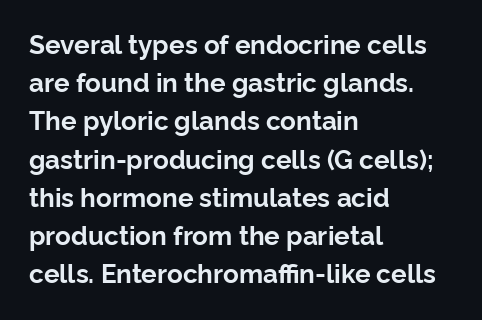
{"italic": "no", "bold": "yes", "underline": "no", "align": "left", "line_spacing": "normal", "line_spacing_ratio": 1.47, "letter_spacing": "normal", "letter_spacing_em": 0.0, "glyph_px": 26}
